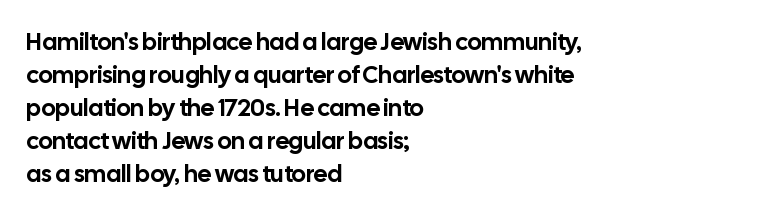
Q: Is the text italic (slanted)? A: No, it is upright.
Q: Is the text underlined? A: No.
Q: How is the paragraph aligned? A: Left-aligned.
Q: Is the spacing between letters normal or unusually wide? A: Normal.
Q: Is the spacing between lines tight, normal or loose? A: Normal.
